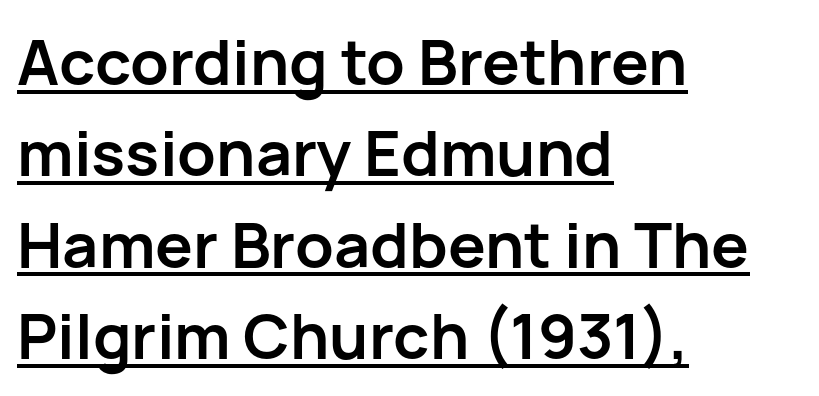
Italic: no, the glyphs are upright roman. On the weight axis this lands at bold, roughly 700. The typeface chosen for these lines omits serifs. The rendering uses natural spacing where letterforms have individual widths.
